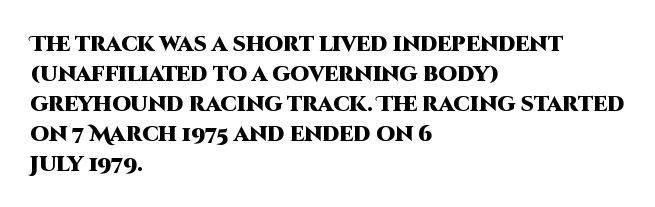
The image shows 21 px bold type, upright; set left-aligned, normal line spacing (1.43x), normal letter spacing, not underlined.
